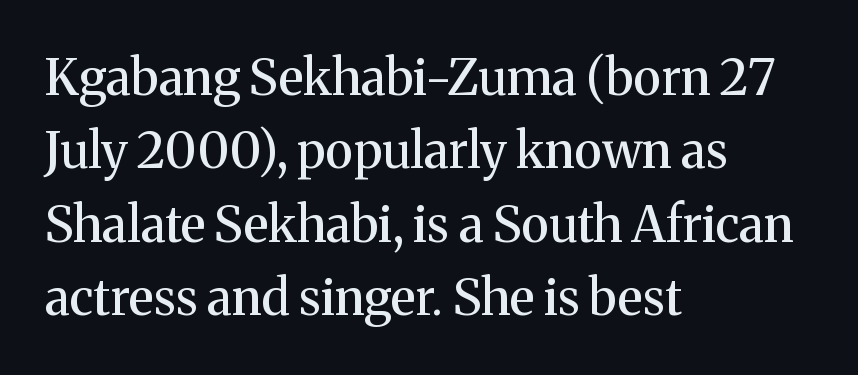
Q: Is the text italic (slanted)? A: No, it is upright.
Q: Is the typeface a serif or a sans-serif typeface? A: Serif.
Q: Is the text underlined? A: No.
Q: How is the paragraph aligned? A: Left-aligned.
Q: Is the spacing between letters normal or unusually wide? A: Normal.
Q: Is the spacing between lines tight, normal or loose? A: Normal.
Q: Width (condensed, normal, or wide)? A: Normal.
Q: Stroke contrast? A: Medium.
Q: x-height? A: Medium.
Q: Monospaced? A: No.
